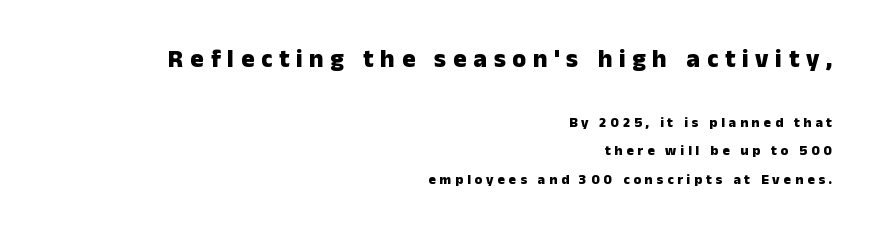
Q: Is the text bold? A: Yes.
Q: Is the text italic (slanted)? A: No, it is upright.
Q: Is the text underlined? A: No.
Q: How is the paragraph aligned? A: Right-aligned.
Q: Is the spacing between letters normal or unusually wide? A: Unusually wide.
Q: Is the spacing between lines tight, normal or loose? A: Loose.
Q: Which block of text is set in a larger size, the first (top) or the second (bottom)? A: The first (top) one.
